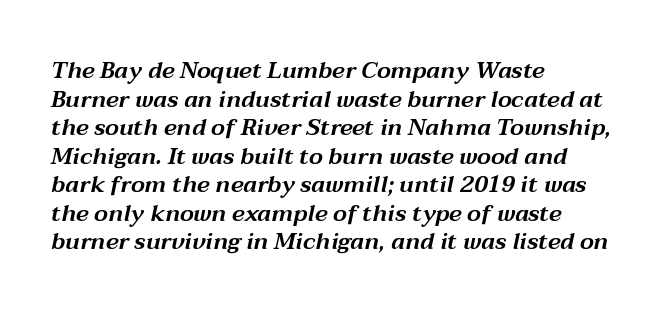
No word sits above an underline. Does the lettering tilt? It does — this is italic. Notice how the passage keeps a crisp vertical edge on the left only. The letters sit at their default tracking, neither squeezed nor spread.
